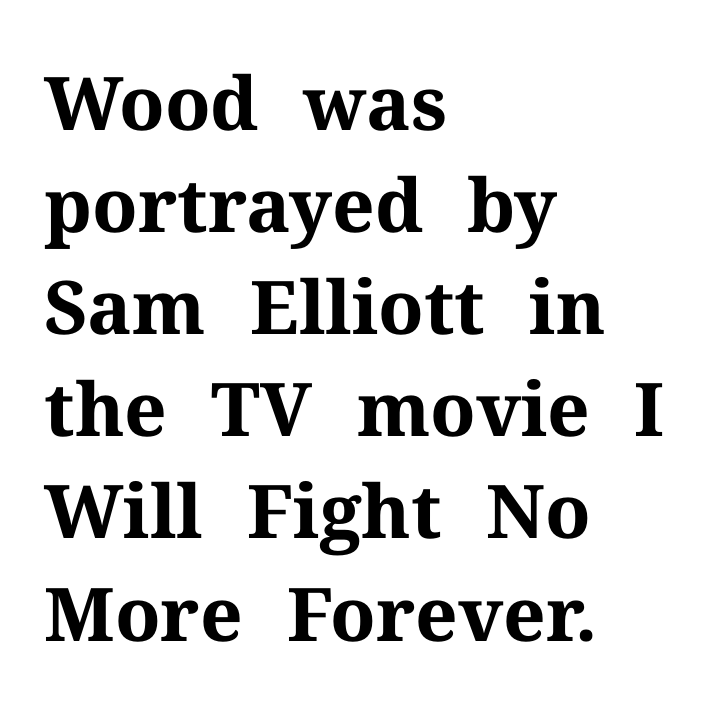
Q: Is the text bold? A: Yes.
Q: Is the text italic (slanted)? A: No, it is upright.
Q: Is the typeface a serif or a sans-serif typeface? A: Serif.
Q: Is the text underlined? A: No.
Q: How is the paragraph aligned? A: Left-aligned.
Q: Is the spacing between letters normal or unusually wide? A: Normal.
Q: Is the spacing between lines tight, normal or loose? A: Normal.
Q: Width (condensed, normal, or wide)? A: Normal.
Q: Stroke contrast? A: Medium.
Q: x-height? A: Medium.
Q: Monospaced? A: No.
